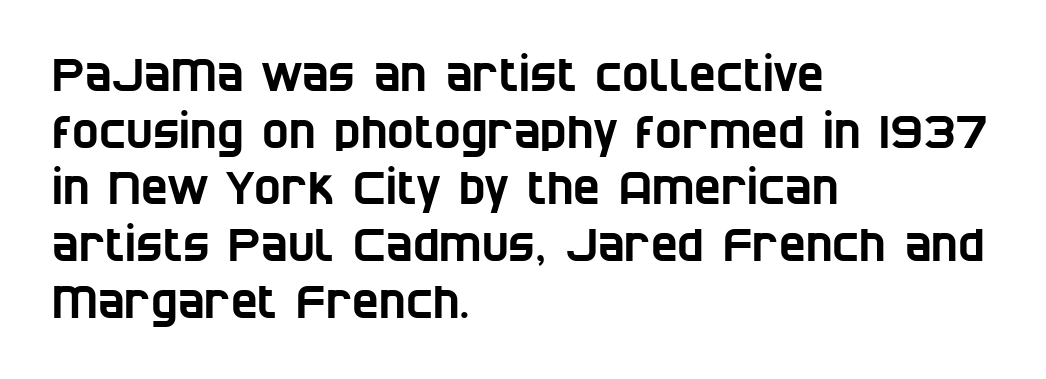
{"serif": "no", "width": "condensed", "stroke_contrast": "low", "x_height": "large", "monospaced": "no", "underline": "no", "align": "left", "line_spacing": "normal", "line_spacing_ratio": 1.26, "letter_spacing": "normal", "letter_spacing_em": 0.0, "glyph_px": 45}
